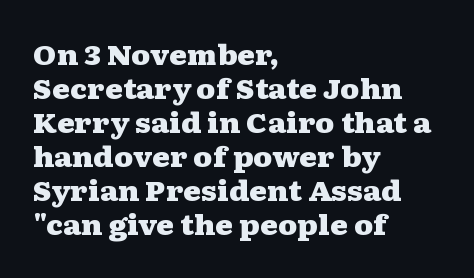
Does the weight exceed regular? Yes, all the way to bold. Short note: letters normally spaced. The space beneath each line is pristine and unruled. The typesetter chose a ragged-right arrangement here. Posture: vertical. The passage shown stacks its lines at a standard gap.
